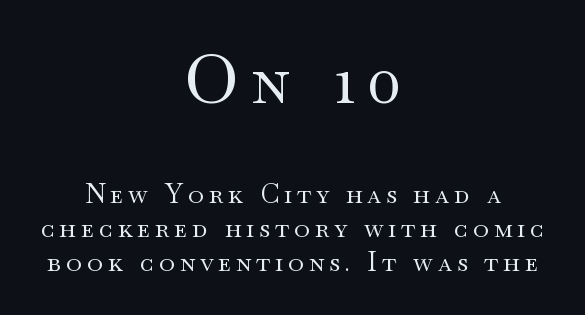
The image shows 68 px regular-weight, wide serif type, upright; set centered, normal line spacing (1.27x), not underlined; the first (top) block is 2.52x larger; medium stroke contrast and a small x-height.
